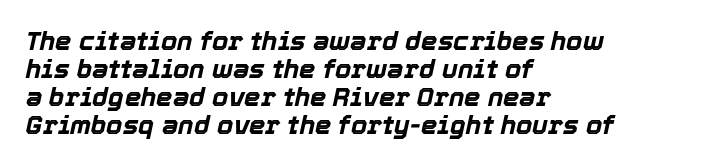
{"italic": "yes", "lean": "right", "slant_degrees": 12, "bold": "yes", "underline": "no", "align": "left", "line_spacing": "tight", "line_spacing_ratio": 1.08, "letter_spacing": "normal", "letter_spacing_em": 0.0, "glyph_px": 26}
